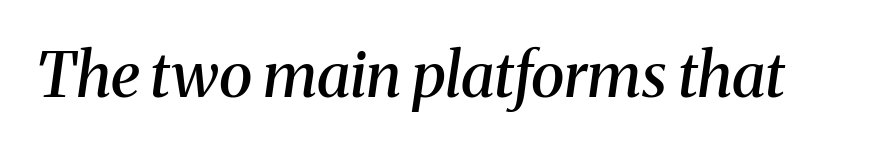
Each letter's strokes conclude with small projecting serifs. Underline: absent. Default kerning and tracking; the words read as compact shapes. Observe the lean: these are italic letterforms. These lines are rendered in a variable-pitch font.
